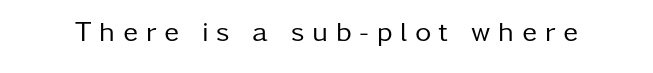
{"serif": "no", "italic": "no", "bold": "no", "weight": "regular", "width": "normal", "stroke_contrast": "low", "x_height": "medium", "monospaced": "no", "underline": "no", "letter_spacing": "wide", "letter_spacing_em": 0.28, "glyph_px": 28}
